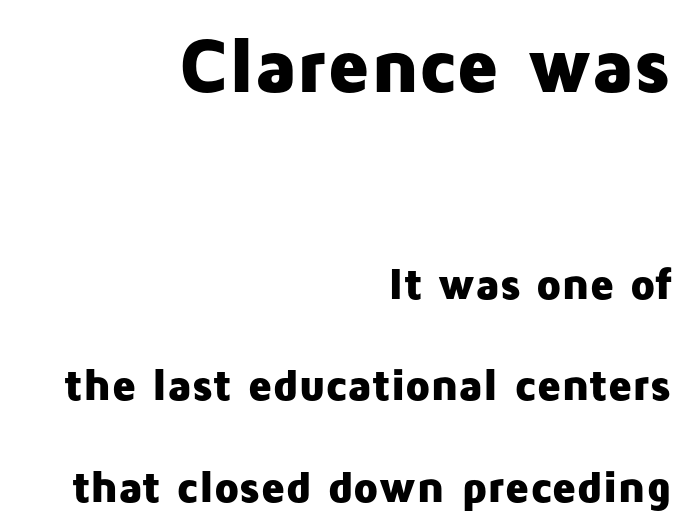
Each letter keeps its own natural width here, so spacing adapts to shape. The vertical gap from one line to the next is large. These lines were composed using upright roman letters. The gap between lines stays unmarked. How heavy is the stroke? Heavy — this is a bold.
